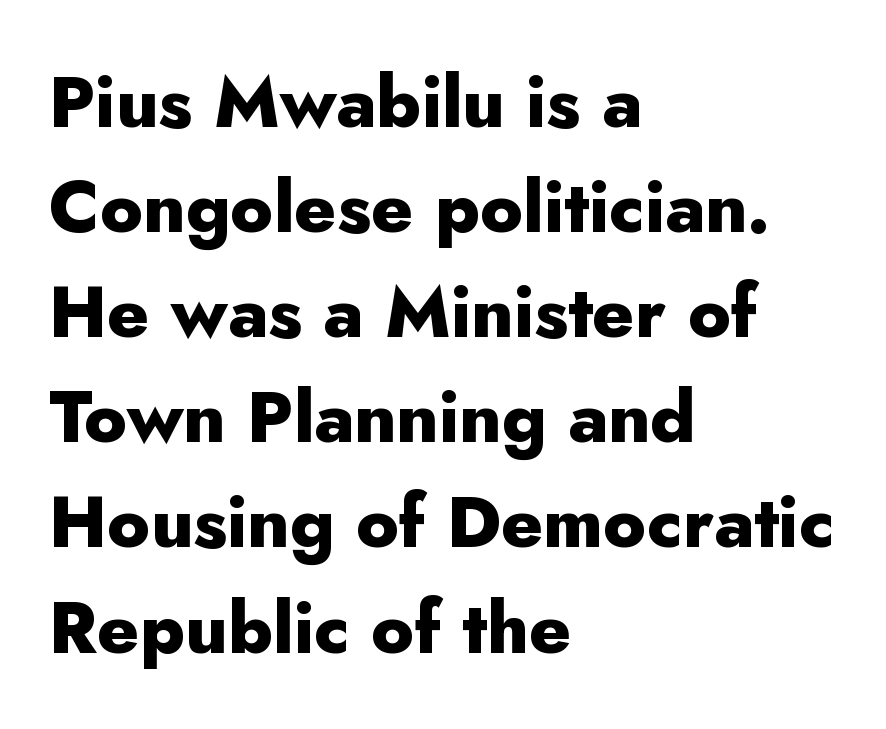
{"serif": "no", "italic": "no", "bold": "yes", "weight": "heavy", "width": "normal", "stroke_contrast": "low", "x_height": "small", "monospaced": "no", "underline": "no", "align": "left", "line_spacing": "normal", "line_spacing_ratio": 1.46, "letter_spacing": "normal", "letter_spacing_em": 0.0, "glyph_px": 72}
